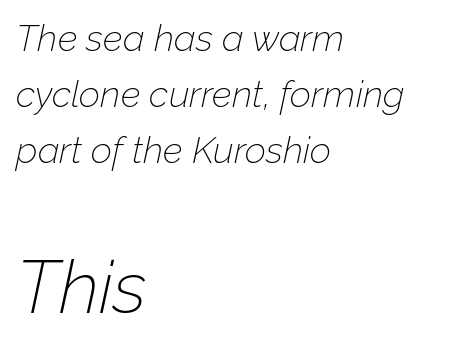
The image shows 74 px thin type, italic (leaning right); set left-aligned, normal line spacing (1.51x), normal letter spacing, not underlined; the second (bottom) block is 2.0x larger; low stroke contrast and a medium x-height.
